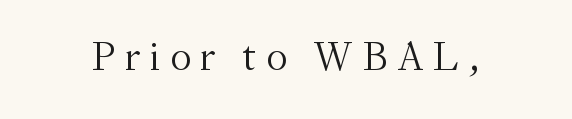
The words here are not underlined. No italicization has been applied; the sample stays upright. Is this a fixed-width face? No — the glyphs have proportional, varying widths. The letterforms sit at book weight or below. What stands out about the letter spacing? Its width — letters are far apart.
